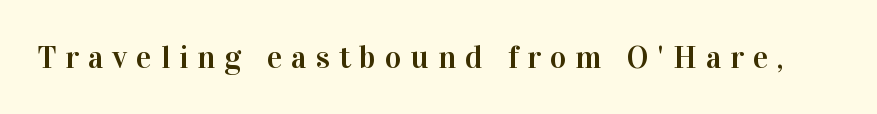
The image shows 32 px serif type, upright; set unusually wide letter spacing (+0.28 em), not underlined; high stroke contrast and a medium x-height.
